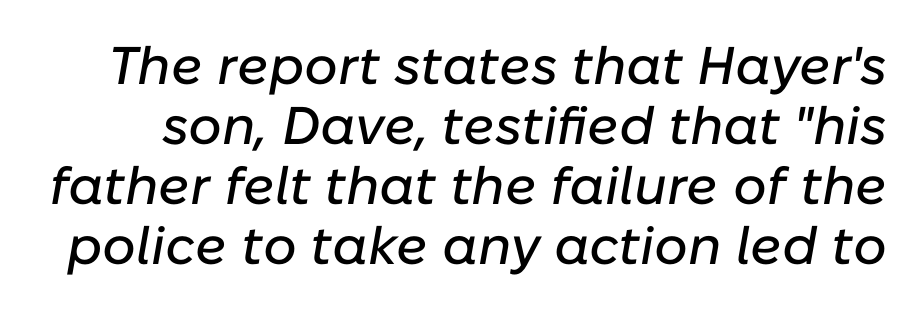
The image shows 53 px text type, italic (leaning right); set tight line spacing (1.13x), normal letter spacing, not underlined; low stroke contrast and a medium x-height.
